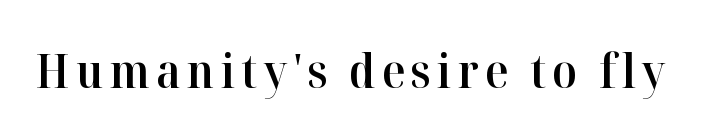
{"serif": "yes", "italic": "no", "bold": "semi", "weight": "semibold", "width": "normal", "stroke_contrast": "high", "x_height": "medium", "monospaced": "no", "underline": "no", "glyph_px": 48}
